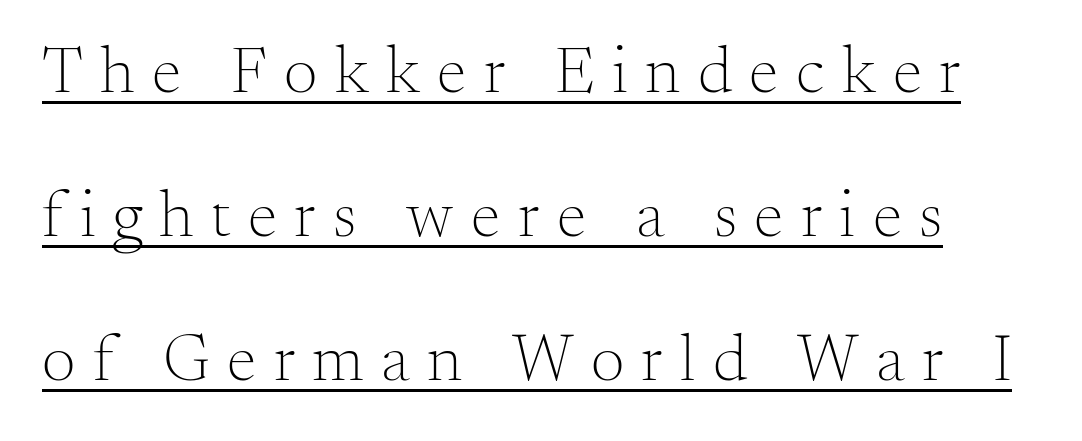
The image shows 67 px light serif type, upright; set loose line spacing (2.15x), unusually wide letter spacing (+0.26 em), underlined; medium stroke contrast and a small x-height.
